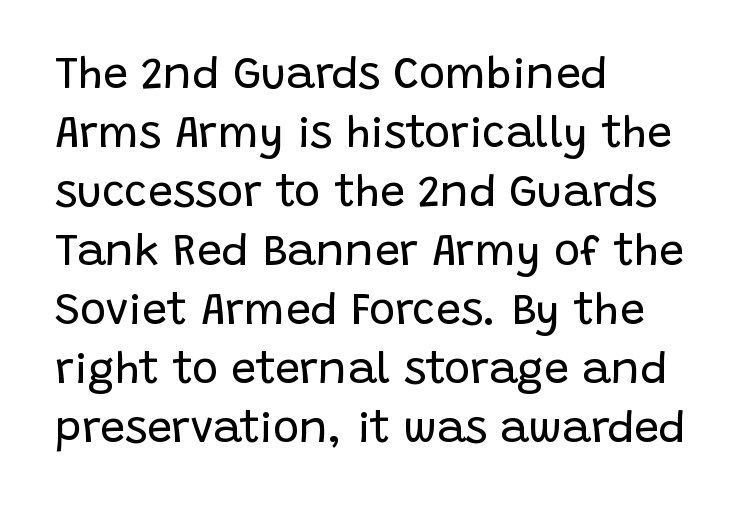
Q: Is the text bold? A: No.
Q: Is the text italic (slanted)? A: No, it is upright.
Q: Is the typeface a serif or a sans-serif typeface? A: Sans-serif.
Q: Is the text underlined? A: No.
Q: How is the paragraph aligned? A: Left-aligned.
Q: Is the spacing between letters normal or unusually wide? A: Normal.
Q: Is the spacing between lines tight, normal or loose? A: Normal.
Q: Width (condensed, normal, or wide)? A: Normal.
Q: Stroke contrast? A: Low.
Q: x-height? A: Large.
Q: Monospaced? A: No.
